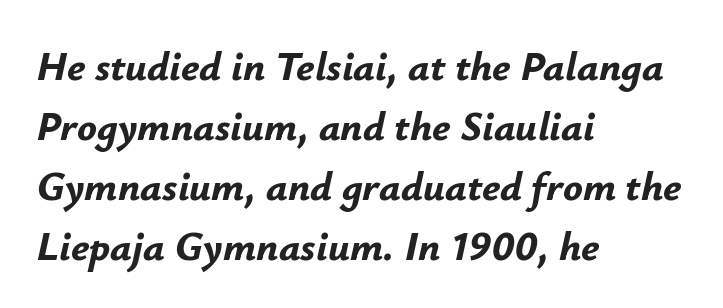
Q: Is the text bold? A: Yes.
Q: Is the text italic (slanted)? A: Yes, it leans right by about 12 degrees.
Q: Is the text underlined? A: No.
Q: How is the paragraph aligned? A: Left-aligned.
Q: Is the spacing between letters normal or unusually wide? A: Normal.
Q: Is the spacing between lines tight, normal or loose? A: Normal.
Q: Width (condensed, normal, or wide)? A: Normal.
Q: Stroke contrast? A: Low.
Q: x-height? A: Small.
Q: Monospaced? A: No.
